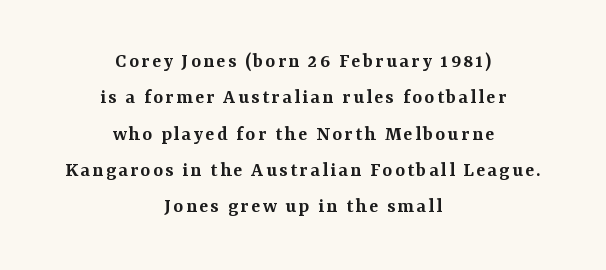
The image shows 21 px text type, upright; set centered, line spacing 1.73x, not underlined.
